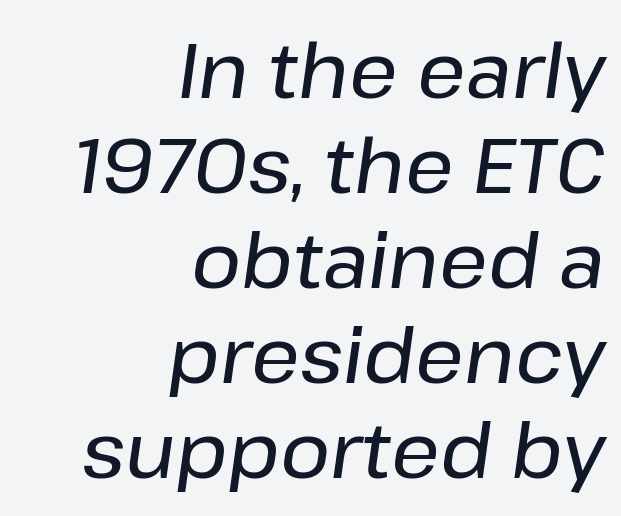
{"italic": "yes", "lean": "right", "slant_degrees": 8, "width": "normal", "stroke_contrast": "low", "x_height": "medium", "monospaced": "no", "underline": "no", "align": "right", "line_spacing": "normal", "line_spacing_ratio": 1.25, "letter_spacing": "normal", "letter_spacing_em": 0.0, "glyph_px": 76}
